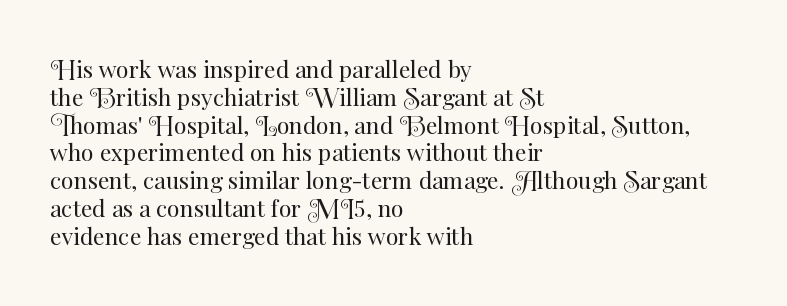
Italic: no, the glyphs are upright roman. Typeset ragged right — the left edge is the straight one. The gaps between neighbouring characters are ordinary and unremarkable. No letter is thick-stroked: the sample isn't bold. Lines of text with bare space underneath.
